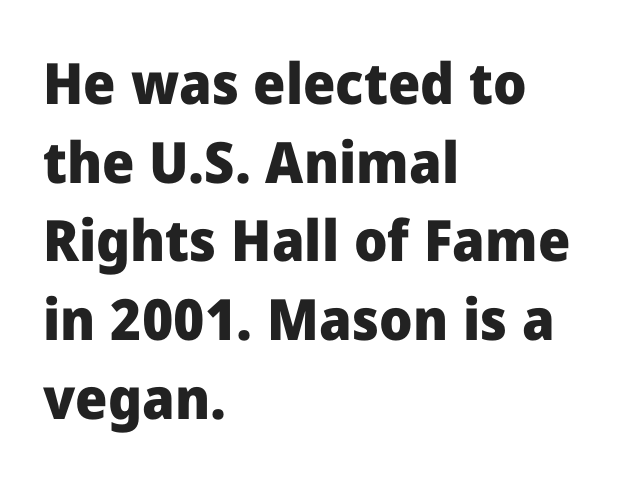
Does the lettering tilt? It doesn't — this is upright. In CSS terms this would be text-align: left. Has an underline been added? It has not. Is the letter spacing exaggerated? No — it looks like the ordinary default.
